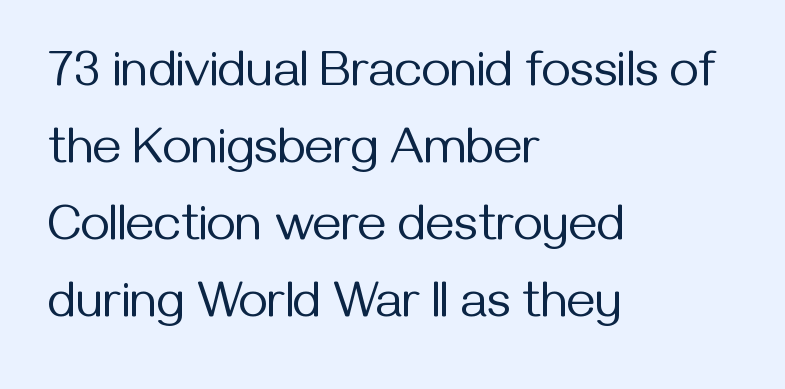
In terms of posture, this sample is upright. Summary of vertical rhythm: regular, with standard interline spacing. Nothing heavy about these letters — not bold at all. The passage shown has conventional tracking throughout. Visually the block forms a straight wall on the left and a jagged coastline on the right. No feet cap the strokes, marking this as sans-serif type.
